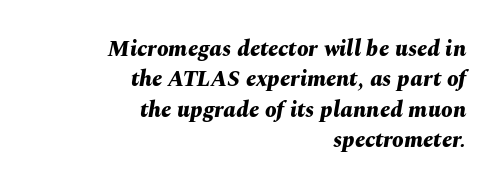
Q: Is the text bold? A: Yes.
Q: Is the text italic (slanted)? A: Yes, it leans right by about 10 degrees.
Q: Is the text underlined? A: No.
Q: How is the paragraph aligned? A: Right-aligned.
Q: Is the spacing between letters normal or unusually wide? A: Normal.
Q: Is the spacing between lines tight, normal or loose? A: Normal.
